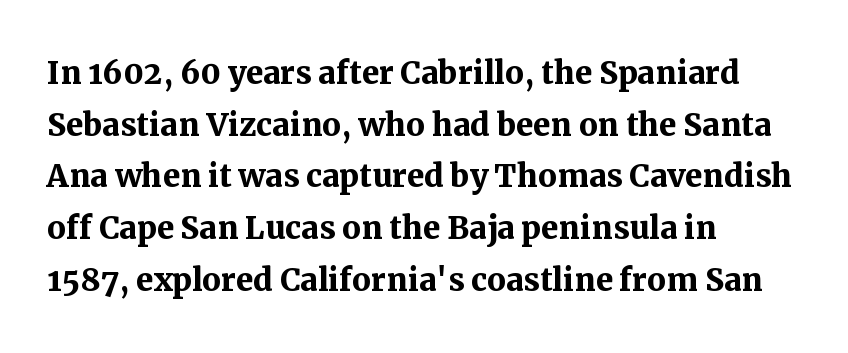
Q: Is the text bold? A: Yes.
Q: Is the text italic (slanted)? A: No, it is upright.
Q: Is the typeface a serif or a sans-serif typeface? A: Serif.
Q: Is the text underlined? A: No.
Q: How is the paragraph aligned? A: Left-aligned.
Q: Is the spacing between letters normal or unusually wide? A: Normal.
Q: Width (condensed, normal, or wide)? A: Normal.
Q: Stroke contrast? A: Medium.
Q: x-height? A: Medium.
Q: Monospaced? A: No.
